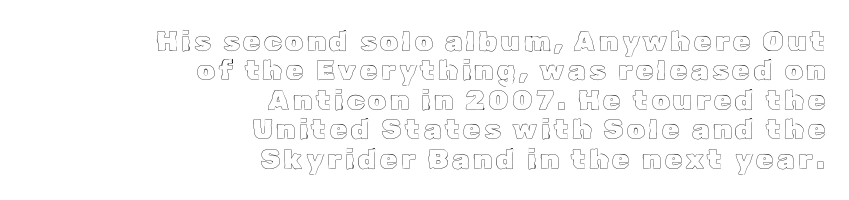
Q: Is the text italic (slanted)? A: No, it is upright.
Q: Is the text underlined? A: No.
Q: How is the paragraph aligned? A: Right-aligned.
Q: Is the spacing between lines tight, normal or loose? A: Tight.
Q: Width (condensed, normal, or wide)? A: Normal.
Q: x-height? A: Medium.
Q: Monospaced? A: No.
